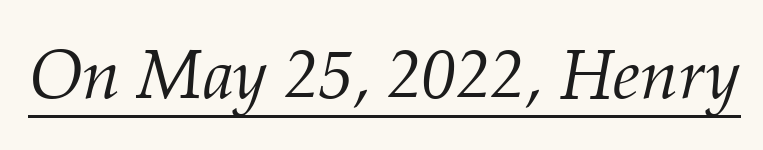
Q: Is the text bold? A: No.
Q: Is the text italic (slanted)? A: Yes, it leans right by about 12 degrees.
Q: Is the typeface a serif or a sans-serif typeface? A: Serif.
Q: Is the text underlined? A: Yes.
Q: Is the spacing between letters normal or unusually wide? A: Normal.
Q: Width (condensed, normal, or wide)? A: Normal.
Q: Stroke contrast? A: Medium.
Q: x-height? A: Medium.
Q: Monospaced? A: No.
